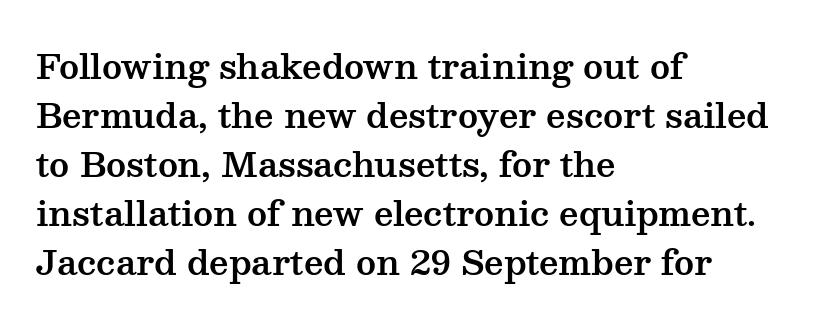
Q: Is the text italic (slanted)? A: No, it is upright.
Q: Is the typeface a serif or a sans-serif typeface? A: Serif.
Q: Is the text underlined? A: No.
Q: How is the paragraph aligned? A: Left-aligned.
Q: Is the spacing between letters normal or unusually wide? A: Normal.
Q: Is the spacing between lines tight, normal or loose? A: Normal.
Q: Width (condensed, normal, or wide)? A: Wide.
Q: Stroke contrast? A: Medium.
Q: x-height? A: Medium.
Q: Monospaced? A: No.
